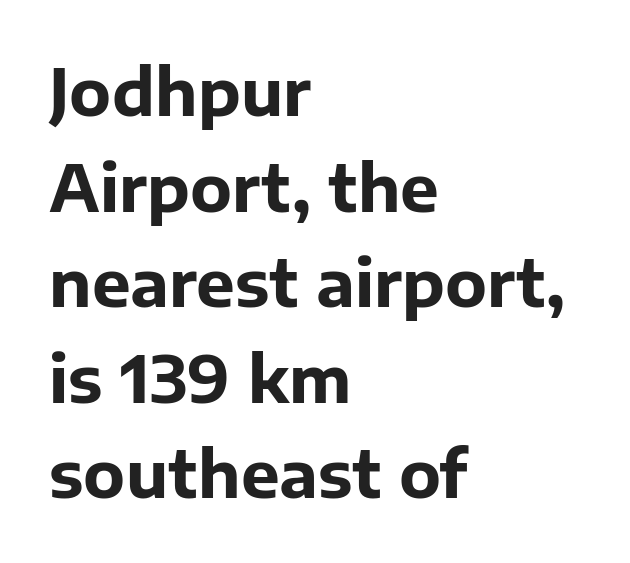
{"serif": "no", "italic": "no", "bold": "yes", "weight": "bold", "width": "normal", "stroke_contrast": "low", "x_height": "medium", "monospaced": "no", "underline": "no", "align": "left", "line_spacing": "normal", "line_spacing_ratio": 1.47, "letter_spacing": "normal", "letter_spacing_em": 0.0, "glyph_px": 65}
